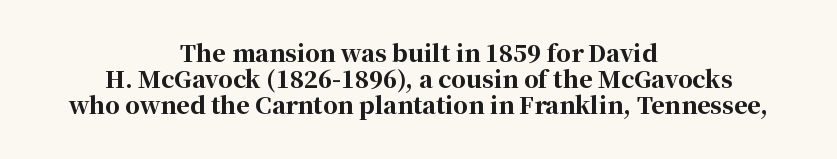
{"italic": "no", "bold": "yes", "underline": "no", "align": "center", "line_spacing": "tight", "line_spacing_ratio": 1.14, "letter_spacing": "normal", "letter_spacing_em": 0.0, "glyph_px": 23}
